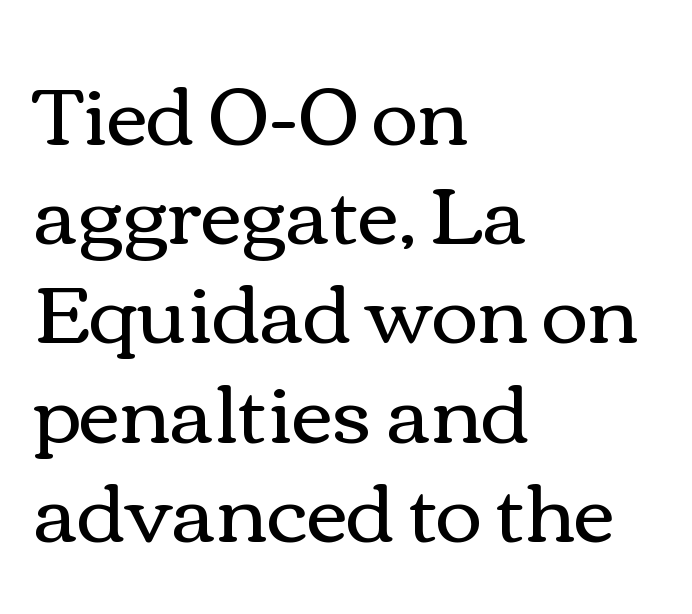
{"italic": "no", "bold": "no", "weight": "regular", "width": "wide", "x_height": "medium", "monospaced": "no", "underline": "no", "align": "left", "line_spacing_ratio": 1.24, "letter_spacing": "normal", "letter_spacing_em": 0.0, "glyph_px": 80}
